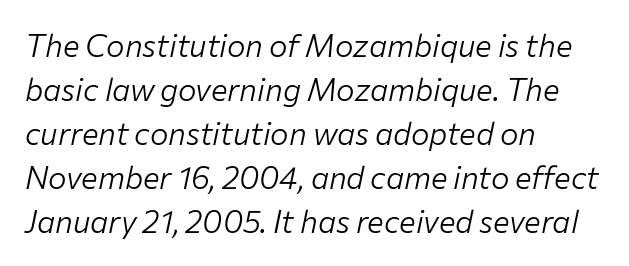
The image shows 31 px light type, italic (leaning right); set left-aligned, normal line spacing (1.42x), normal letter spacing, not underlined; low stroke contrast and a medium x-height.
